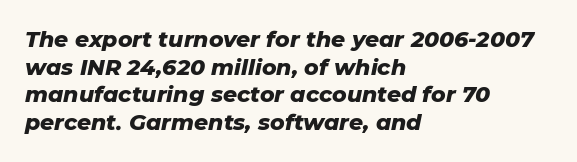
All the whitespace from short lines collects on the right. Clear beneath every line of the passage. Tracking value appears to be zero — textbook default spacing. This block has exactly the height ordinary leading produces. Rendered with sloped, italic letterforms.
